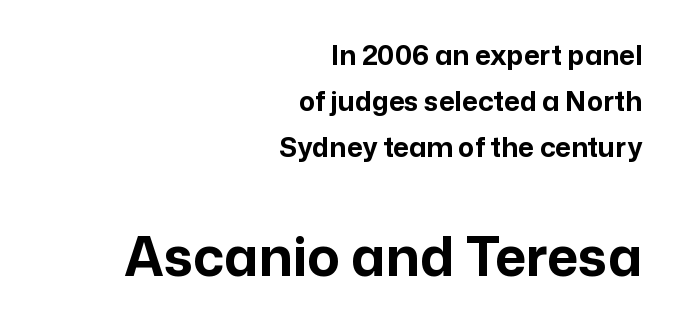
The image shows 54 px bold sans-serif type, upright; set right-aligned, line spacing 1.71x, normal letter spacing, not underlined; the second (bottom) block is 2.0x larger; low stroke contrast and a medium x-height.
